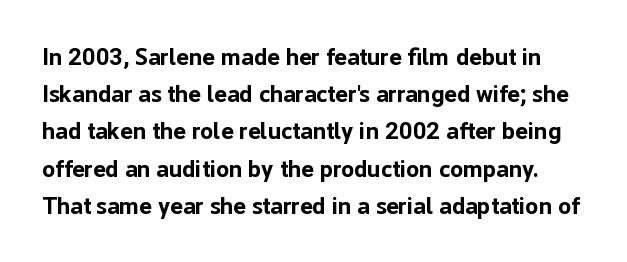
The image shows 24 px bold type, upright; set normal line spacing (1.55x), normal letter spacing, not underlined.
